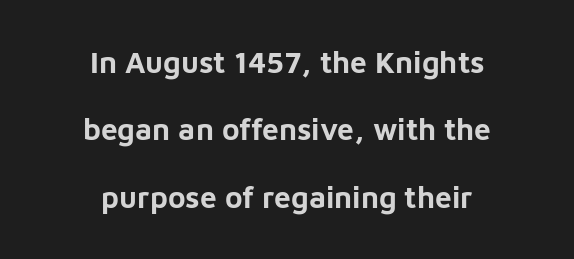
The image shows 30 px bold sans-serif type, upright; set centered, loose line spacing (2.25x), normal letter spacing, not underlined; low stroke contrast and a medium x-height.
